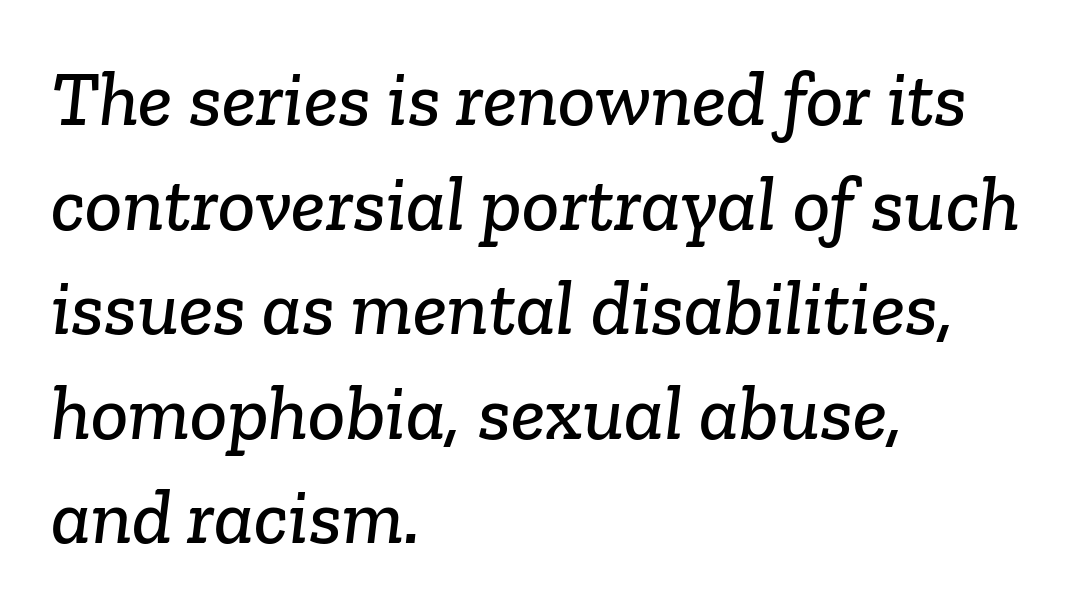
{"serif": "yes", "width": "normal", "stroke_contrast": "low", "x_height": "medium", "monospaced": "no", "underline": "no", "align": "left", "line_spacing": "normal", "line_spacing_ratio": 1.34, "letter_spacing": "normal", "letter_spacing_em": 0.0, "glyph_px": 78}
